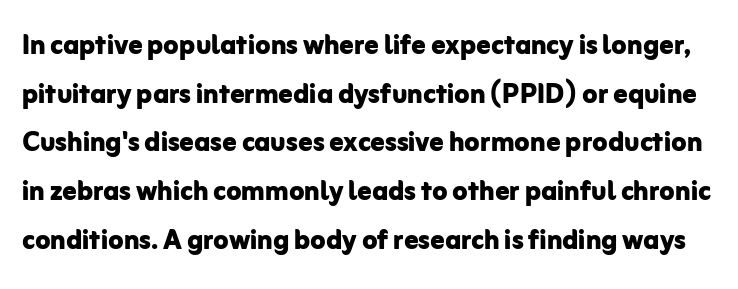
Nobody drew a line under any word here. Students, note that the glyphs here touch the page at normal intervals. The letters stand straight up with perfectly vertical stems. Classification — sans serif.
